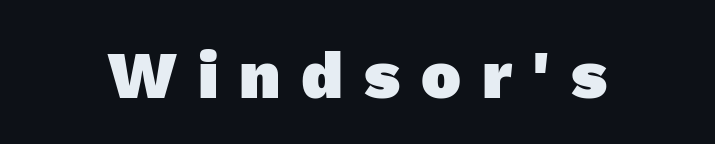
The image shows 67 px heavy sans-serif type; set centered, unusually wide letter spacing (+0.31 em), not underlined; a medium x-height.
